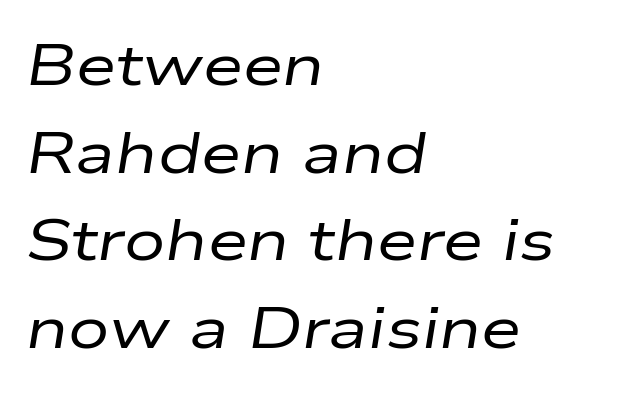
The image shows 58 px regular-weight, wide type, italic (leaning right); set left-aligned, normal line spacing (1.51x), normal letter spacing, not underlined; low stroke contrast and a medium x-height.
